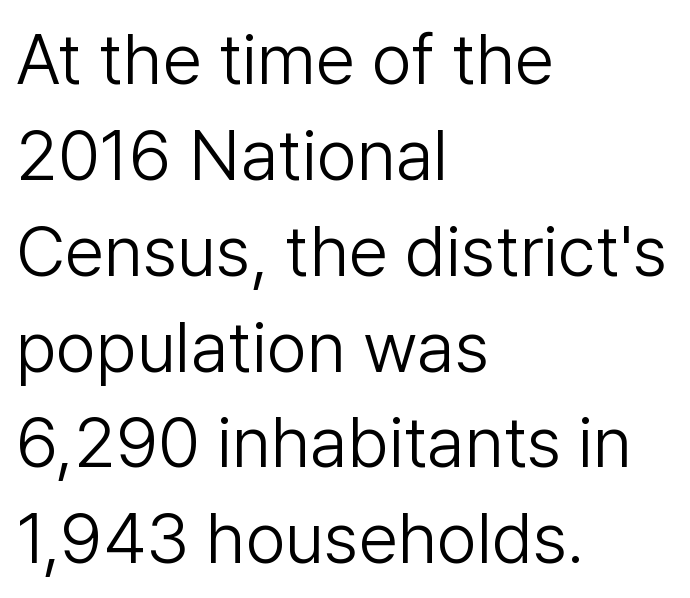
The image shows 71 px light sans-serif type, upright; set left-aligned, normal line spacing (1.35x), normal letter spacing, not underlined; low stroke contrast and a medium x-height.
